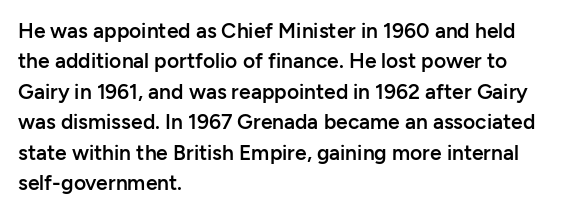
Q: Is the text bold? A: Semi-bold.
Q: Is the text italic (slanted)? A: No, it is upright.
Q: Is the text underlined? A: No.
Q: How is the paragraph aligned? A: Left-aligned.
Q: Is the spacing between letters normal or unusually wide? A: Normal.
Q: Is the spacing between lines tight, normal or loose? A: Normal.
